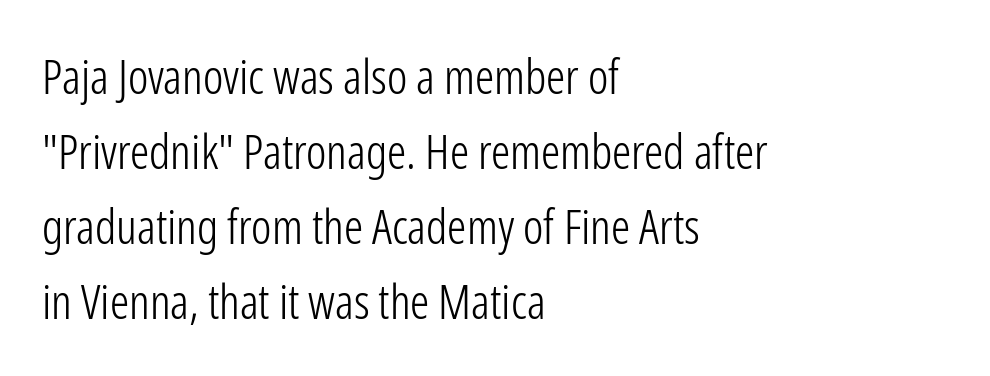
Q: Is the text bold? A: No.
Q: Is the text italic (slanted)? A: No, it is upright.
Q: Is the typeface a serif or a sans-serif typeface? A: Sans-serif.
Q: Is the text underlined? A: No.
Q: How is the paragraph aligned? A: Left-aligned.
Q: Is the spacing between letters normal or unusually wide? A: Normal.
Q: Is the spacing between lines tight, normal or loose? A: Normal.
Q: Width (condensed, normal, or wide)? A: Condensed.
Q: Stroke contrast? A: Low.
Q: x-height? A: Medium.
Q: Monospaced? A: No.
